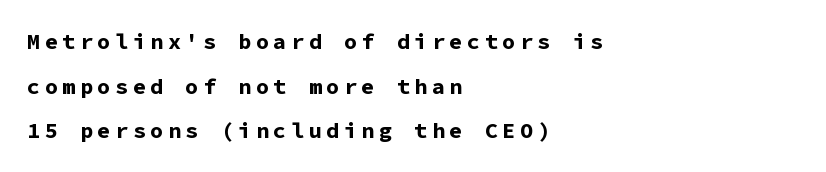
{"italic": "no", "bold": "yes", "underline": "no", "align": "left", "line_spacing": "loose", "line_spacing_ratio": 2.03, "letter_spacing": "wide", "letter_spacing_em": 0.2, "glyph_px": 22}
